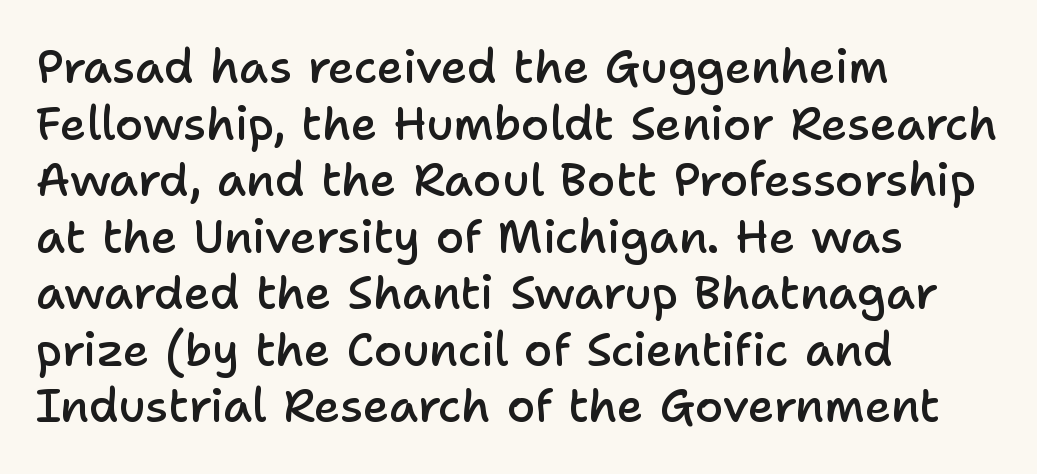
Q: Is the text bold? A: Semi-bold.
Q: Is the text italic (slanted)? A: No, it is upright.
Q: Is the typeface a serif or a sans-serif typeface? A: Sans-serif.
Q: Is the text underlined? A: No.
Q: How is the paragraph aligned? A: Left-aligned.
Q: Is the spacing between letters normal or unusually wide? A: Normal.
Q: Width (condensed, normal, or wide)? A: Normal.
Q: Stroke contrast? A: Low.
Q: x-height? A: Medium.
Q: Monospaced? A: No.
